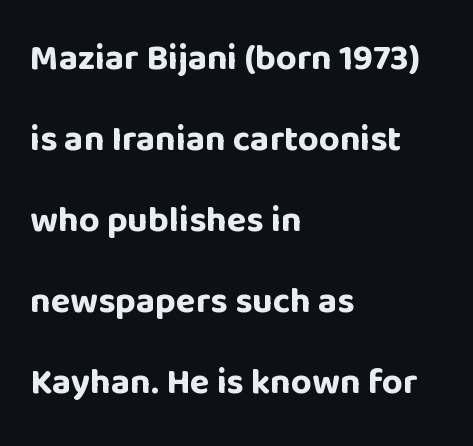
The image shows 36 px bold sans-serif type, upright; set left-aligned, loose line spacing (2.25x), normal letter spacing, not underlined; low stroke contrast and a large x-height.
